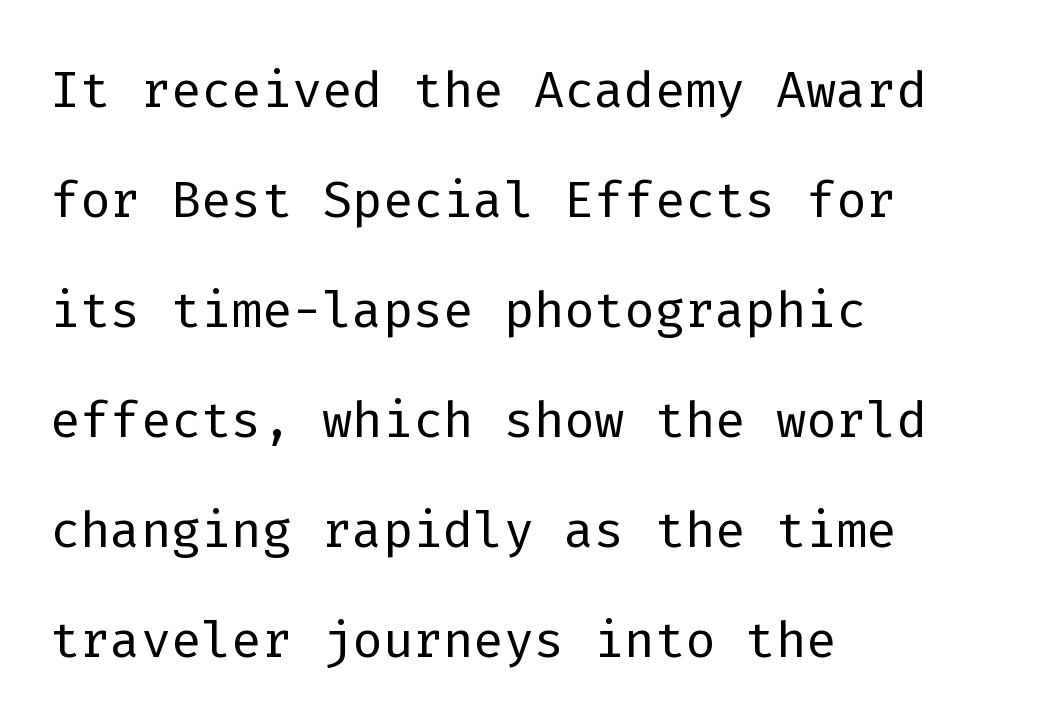
Q: Is the text bold? A: No.
Q: Is the text italic (slanted)? A: No, it is upright.
Q: Is the typeface a serif or a sans-serif typeface? A: Sans-serif.
Q: Is the text underlined? A: No.
Q: How is the paragraph aligned? A: Left-aligned.
Q: Is the spacing between letters normal or unusually wide? A: Normal.
Q: Is the spacing between lines tight, normal or loose? A: Normal.
Q: Width (condensed, normal, or wide)? A: Normal.
Q: Stroke contrast? A: Low.
Q: x-height? A: Medium.
Q: Monospaced? A: Yes.
